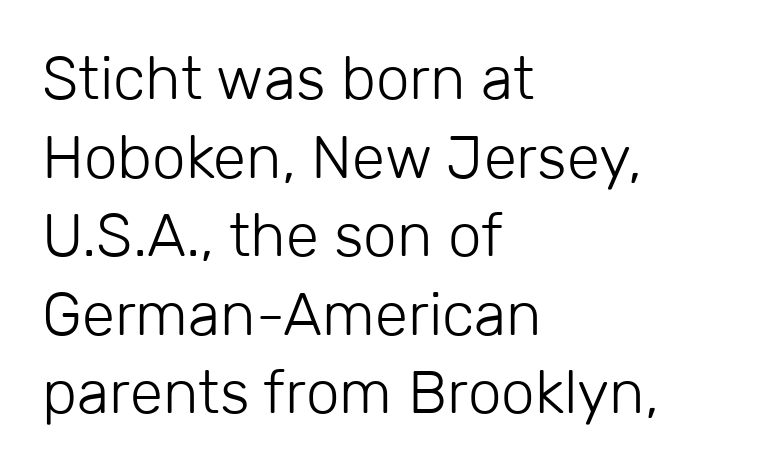
The image shows 60 px light sans-serif type, upright; set left-aligned, normal line spacing (1.31x), normal letter spacing, not underlined; low stroke contrast and a medium x-height.
